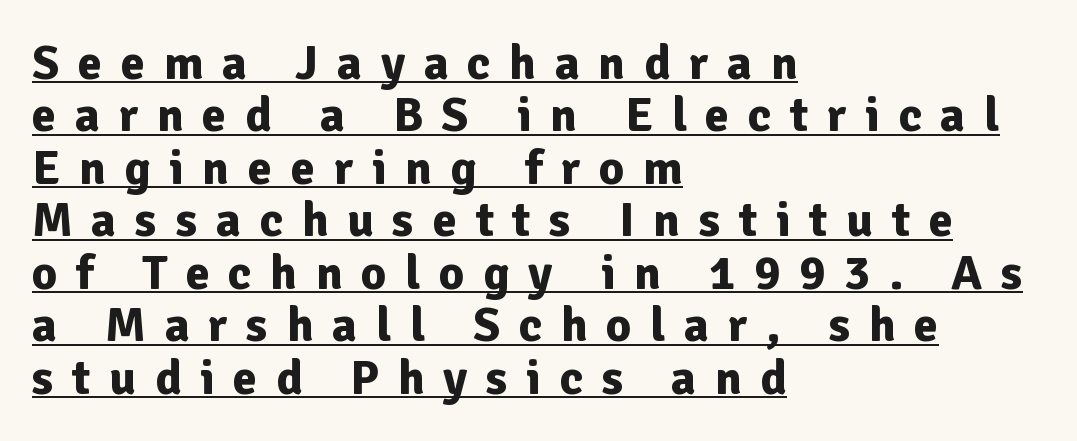
The image shows 49 px bold sans-serif type, upright; set left-aligned, tight line spacing (1.07x), unusually wide letter spacing (+0.38 em), underlined; low stroke contrast and a medium x-height.
